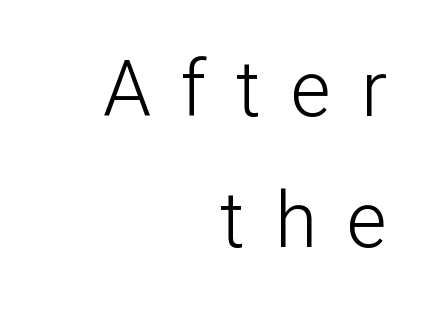
The designer went with a sans here, leaving each stem footless. The rendering inserts visible extra space after every character. A typesetter would mark this as roman, not italic. This rendering features lettering with no underline. These lines stack with their right ends in a neat column. Stem width sits at or under what a default text font uses.
